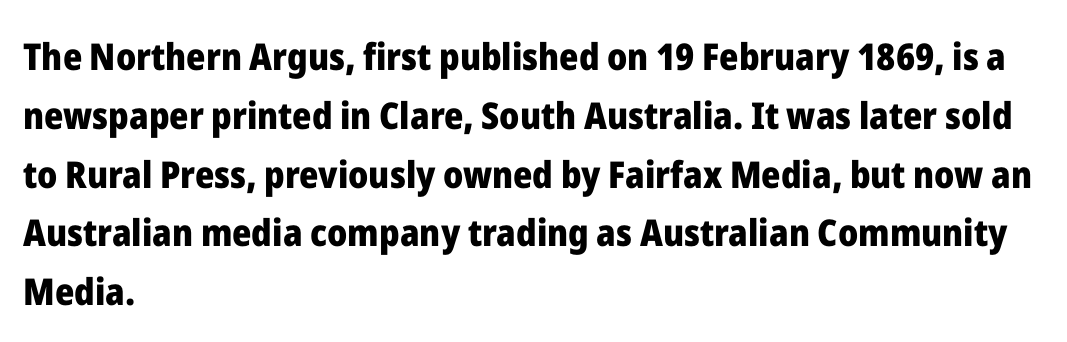
Q: Is the text bold? A: Yes.
Q: Is the text italic (slanted)? A: No, it is upright.
Q: Is the typeface a serif or a sans-serif typeface? A: Sans-serif.
Q: Is the text underlined? A: No.
Q: How is the paragraph aligned? A: Left-aligned.
Q: Is the spacing between letters normal or unusually wide? A: Normal.
Q: Is the spacing between lines tight, normal or loose? A: Normal.
Q: Width (condensed, normal, or wide)? A: Normal.
Q: Stroke contrast? A: Low.
Q: x-height? A: Medium.
Q: Monospaced? A: No.
